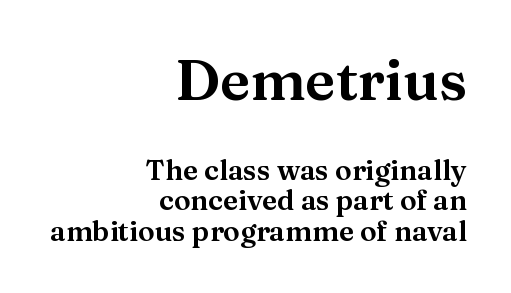
A typesetter would call this proportional, since set widths differ per character. The letters in the upper block stand taller than those in the block below. Alignment: flush right. No word sits above an underline. You could barely slide anything between these rows. Honestly, the letter spacing is just normal — you wouldn't notice it.
